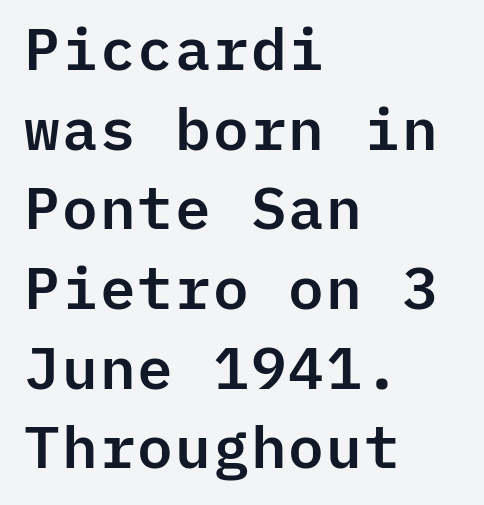
Q: Is the text italic (slanted)? A: No, it is upright.
Q: Is the typeface a serif or a sans-serif typeface? A: Sans-serif.
Q: Is the text underlined? A: No.
Q: How is the paragraph aligned? A: Left-aligned.
Q: Is the spacing between letters normal or unusually wide? A: Normal.
Q: Is the spacing between lines tight, normal or loose? A: Normal.
Q: Width (condensed, normal, or wide)? A: Normal.
Q: Stroke contrast? A: Low.
Q: x-height? A: Medium.
Q: Monospaced? A: Yes.
